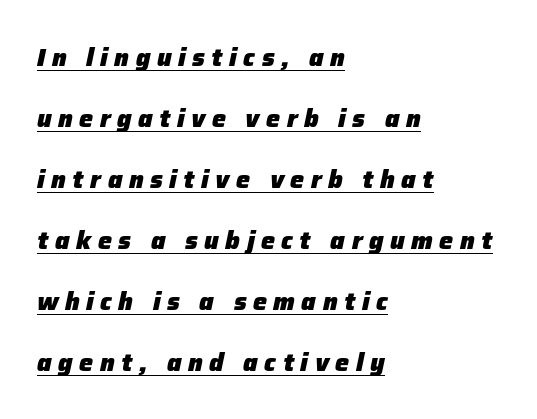
The image shows 25 px bold type, italic (leaning right); set left-aligned, loose line spacing (2.44x), unusually wide letter spacing (+0.26 em), underlined.
